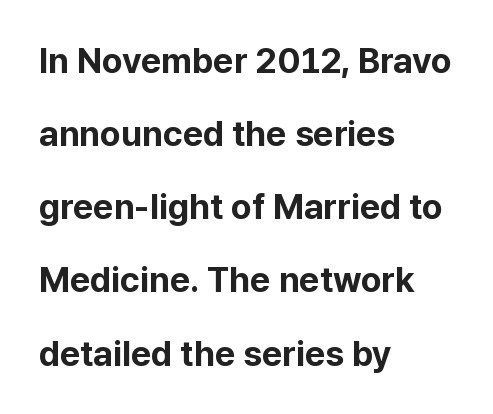
Q: Is the text bold? A: Yes.
Q: Is the text italic (slanted)? A: No, it is upright.
Q: Is the typeface a serif or a sans-serif typeface? A: Sans-serif.
Q: Is the text underlined? A: No.
Q: How is the paragraph aligned? A: Left-aligned.
Q: Is the spacing between letters normal or unusually wide? A: Normal.
Q: Is the spacing between lines tight, normal or loose? A: Loose.
Q: Width (condensed, normal, or wide)? A: Normal.
Q: Stroke contrast? A: Low.
Q: x-height? A: Medium.
Q: Monospaced? A: No.
